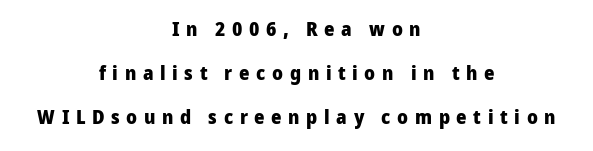
The image shows 20 px bold type, upright; set centered, loose line spacing (2.19x), unusually wide letter spacing (+0.33 em), not underlined.
